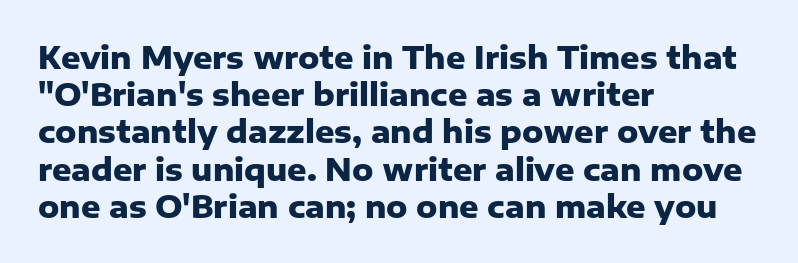
{"serif": "no", "italic": "no", "bold": "yes", "weight": "heavy", "width": "normal", "stroke_contrast": "low", "x_height": "medium", "monospaced": "no", "underline": "no", "align": "left", "line_spacing_ratio": 1.24, "letter_spacing": "normal", "letter_spacing_em": 0.0, "glyph_px": 30}
